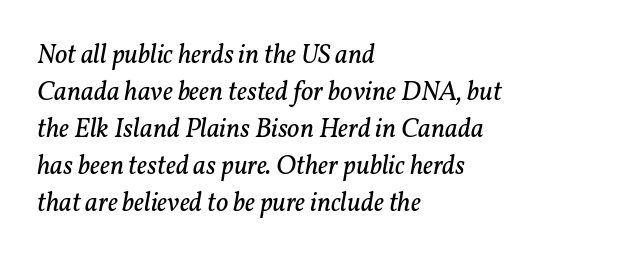
Q: Is the text bold? A: No.
Q: Is the text italic (slanted)? A: Yes, it leans right by about 11 degrees.
Q: Is the text underlined? A: No.
Q: How is the paragraph aligned? A: Left-aligned.
Q: Is the spacing between letters normal or unusually wide? A: Normal.
Q: Is the spacing between lines tight, normal or loose? A: Normal.
